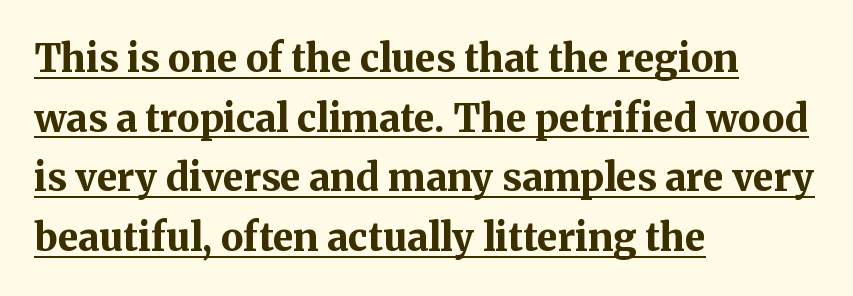
Words appear dense and cohesive because spacing is normal. This rendering employs a face with finishing strokes, i.e., a serif. The rendering anchors every line to the left-hand side. The specimen reads as upright at a glance. The glyphs have the mass of a bold cut.
